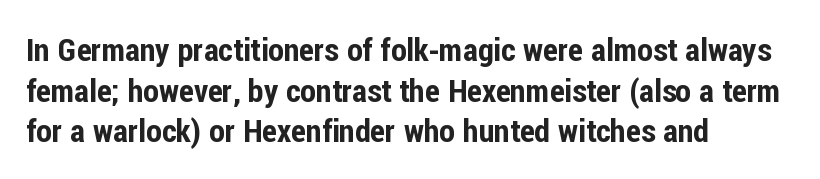
The letters advance in unequal steps, a hallmark of proportional type. A clean baseline with only descenders dipping below it. This sample uses plain, unmodified letter spacing. Whoever set this chose a conventional vertical rhythm. Each letter's strokes conclude bluntly, with no projecting serifs. Style check: upright.
